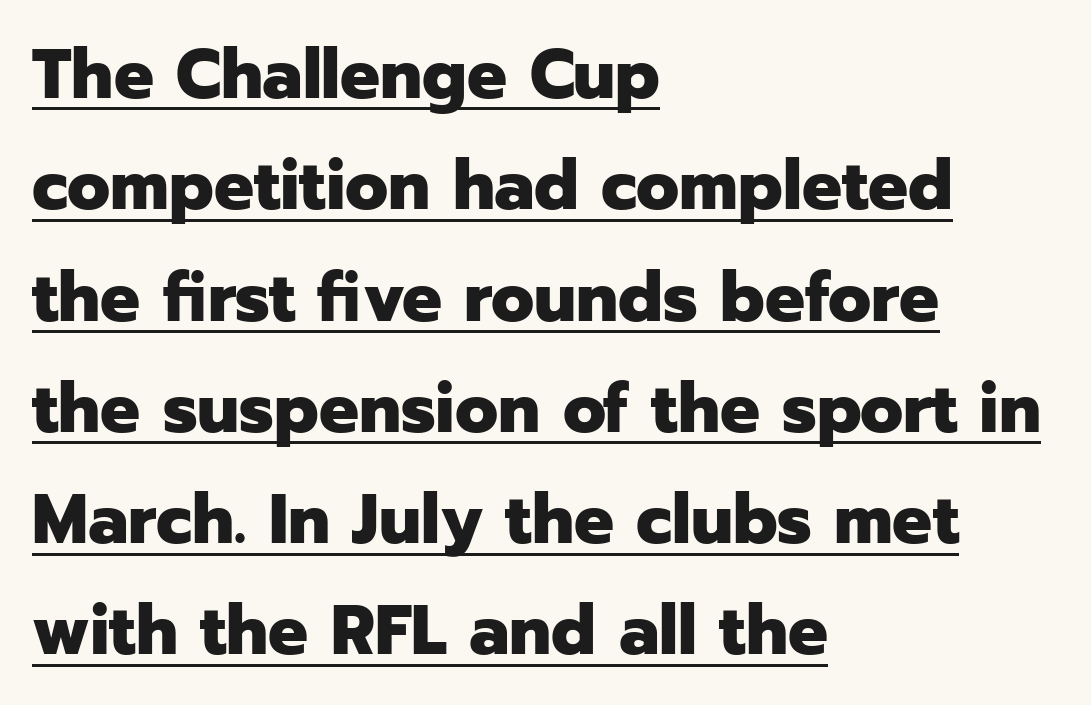
The rendering uses a moderate line-height, typical for paragraphs. The sample's only ornament is a line tracing under the words. A full-strength bold gives these letters their thick strokes. Looks like regular typesetting: each glyph gets only the width it needs. When letters stand straight like this, we call the style roman or upright.
